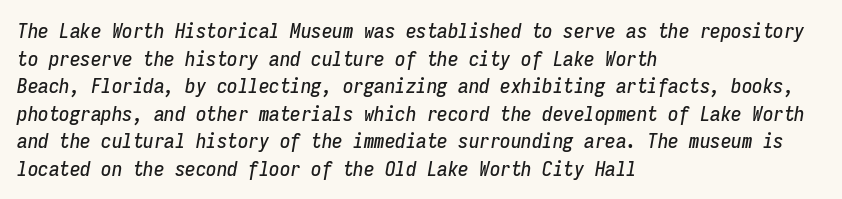
{"italic": "yes", "lean": "right", "slant_degrees": 9, "underline": "no", "align": "left", "line_spacing": "normal", "line_spacing_ratio": 1.31, "letter_spacing": "normal", "letter_spacing_em": 0.0, "glyph_px": 21}
